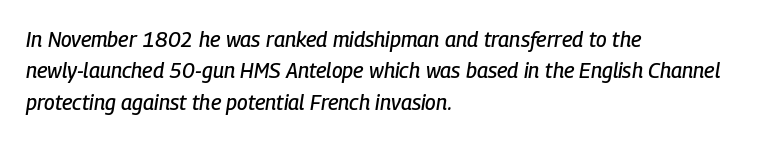
{"italic": "yes", "lean": "right", "slant_degrees": 9, "underline": "no", "align": "left", "line_spacing": "normal", "line_spacing_ratio": 1.49, "letter_spacing": "normal", "letter_spacing_em": 0.0, "glyph_px": 21}
